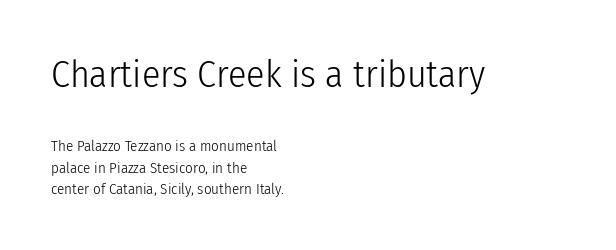
Q: Is the text bold? A: No.
Q: Is the text italic (slanted)? A: No, it is upright.
Q: Is the typeface a serif or a sans-serif typeface? A: Sans-serif.
Q: Is the text underlined? A: No.
Q: How is the paragraph aligned? A: Left-aligned.
Q: Is the spacing between letters normal or unusually wide? A: Normal.
Q: Is the spacing between lines tight, normal or loose? A: Normal.
Q: Which block of text is set in a larger size, the first (top) or the second (bottom)? A: The first (top) one.
Q: Width (condensed, normal, or wide)? A: Condensed.
Q: Stroke contrast? A: Low.
Q: x-height? A: Medium.
Q: Monospaced? A: No.
